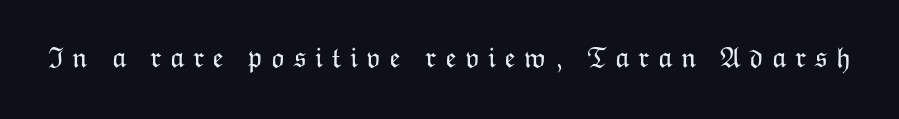
The passage shown is not bold in any degree. The face used here is proportionally spaced, like ordinary book or web type. Rendered with straight, roman letterforms. Only glyphs here, with clear space below each row. The letterforms stand isolated, each surrounded by extra space.
